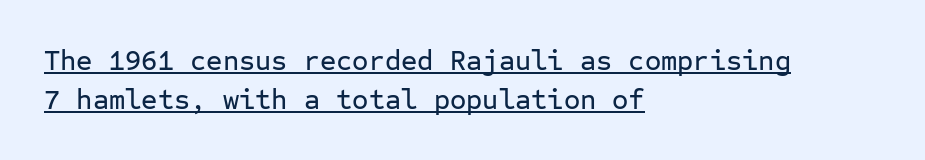
Q: Is the text italic (slanted)? A: No, it is upright.
Q: Is the typeface a serif or a sans-serif typeface? A: Sans-serif.
Q: Is the text underlined? A: Yes.
Q: How is the paragraph aligned? A: Left-aligned.
Q: Is the spacing between letters normal or unusually wide? A: Normal.
Q: Is the spacing between lines tight, normal or loose? A: Normal.
Q: Width (condensed, normal, or wide)? A: Normal.
Q: Stroke contrast? A: Low.
Q: x-height? A: Medium.
Q: Monospaced? A: Yes.
